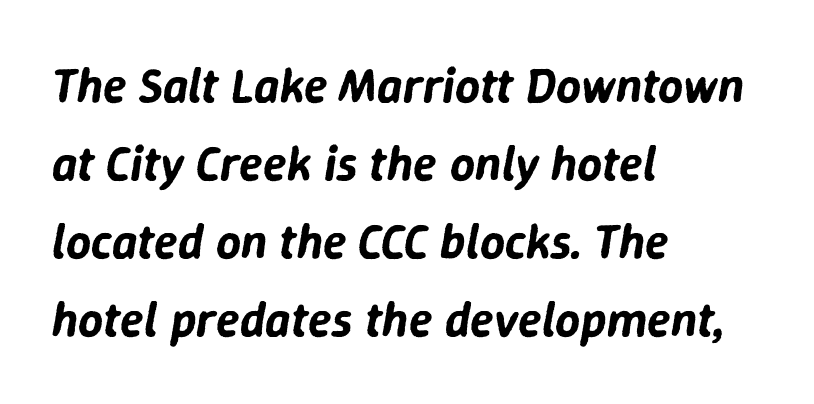
The image shows 49 px text type, italic (leaning right); set left-aligned, normal line spacing (1.59x), normal letter spacing, not underlined; low stroke contrast and a medium x-height.
